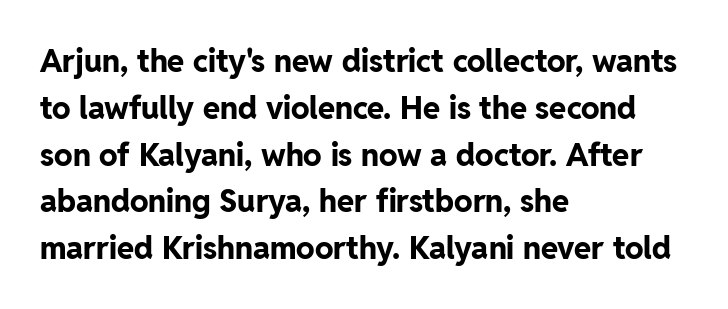
The characters look thick and weighty, a clear bold. Quick note: underline off. The text block is weighted toward the left margin, trailing off unevenly rightward. You can tell it's not italic because the verticals are truly vertical.
